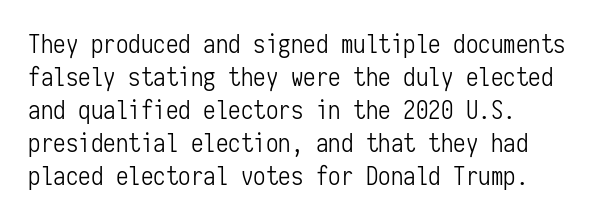
The image shows 25 px text type, upright; set left-aligned, normal line spacing (1.32x), normal letter spacing, not underlined.
